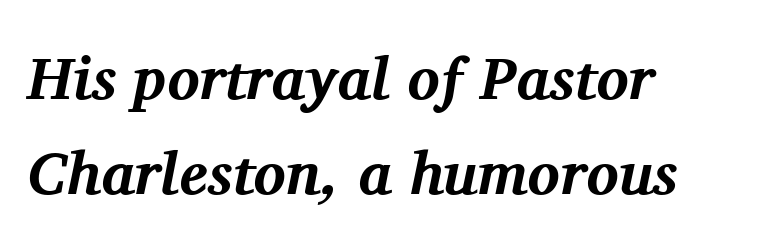
Q: Is the text bold? A: Yes.
Q: Is the text italic (slanted)? A: Yes, it leans right by about 11 degrees.
Q: Is the typeface a serif or a sans-serif typeface? A: Serif.
Q: Is the text underlined? A: No.
Q: How is the paragraph aligned? A: Left-aligned.
Q: Is the spacing between letters normal or unusually wide? A: Normal.
Q: Is the spacing between lines tight, normal or loose? A: Normal.
Q: Width (condensed, normal, or wide)? A: Normal.
Q: Stroke contrast? A: Medium.
Q: x-height? A: Medium.
Q: Monospaced? A: No.
